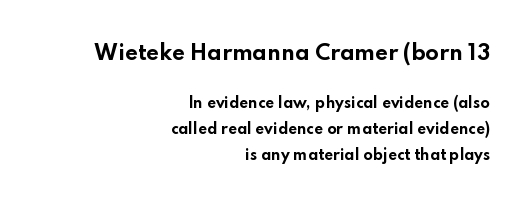
Italic: no, the glyphs are upright roman. Thick stems and heavy bowls — unmistakably bold. Visually the block forms a straight wall on the right and a jagged coastline on the left. The passage shown is not underscored anywhere. Caption: standard tracking, unaltered. Does the bottom block carry the larger type? No, the top block does.
